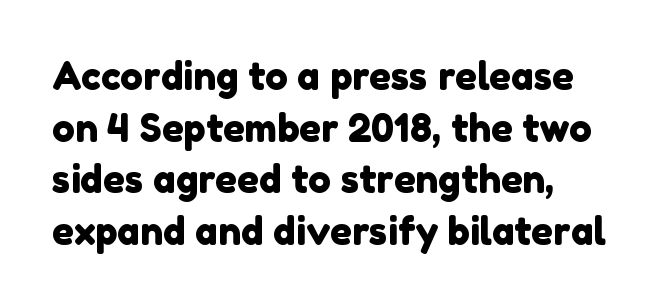
{"serif": "no", "width": "normal", "stroke_contrast": "low", "x_height": "medium", "monospaced": "no", "underline": "no", "line_spacing": "normal", "line_spacing_ratio": 1.36, "letter_spacing": "normal", "letter_spacing_em": 0.0, "glyph_px": 38}
